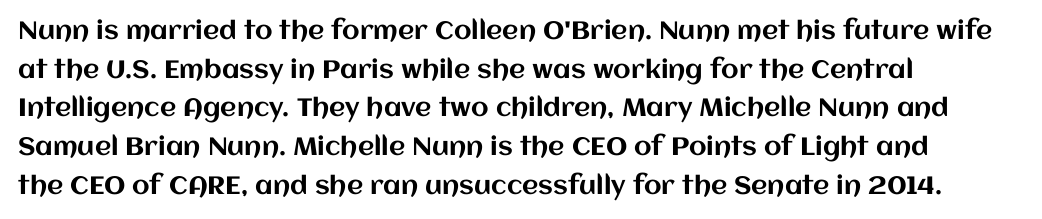
Q: Is the text italic (slanted)? A: No, it is upright.
Q: Is the text underlined? A: No.
Q: How is the paragraph aligned? A: Left-aligned.
Q: Is the spacing between letters normal or unusually wide? A: Normal.
Q: Is the spacing between lines tight, normal or loose? A: Normal.
